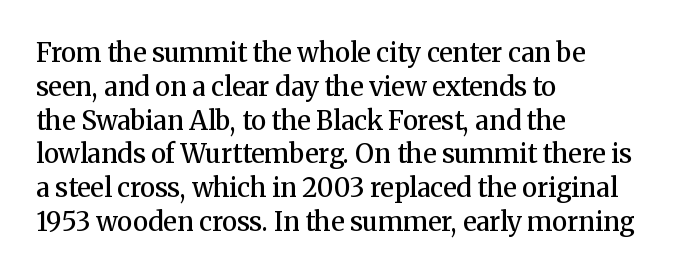
Q: Is the text bold? A: Semi-bold.
Q: Is the text italic (slanted)? A: No, it is upright.
Q: Is the text underlined? A: No.
Q: How is the paragraph aligned? A: Left-aligned.
Q: Is the spacing between letters normal or unusually wide? A: Normal.
Q: Is the spacing between lines tight, normal or loose? A: Normal.
